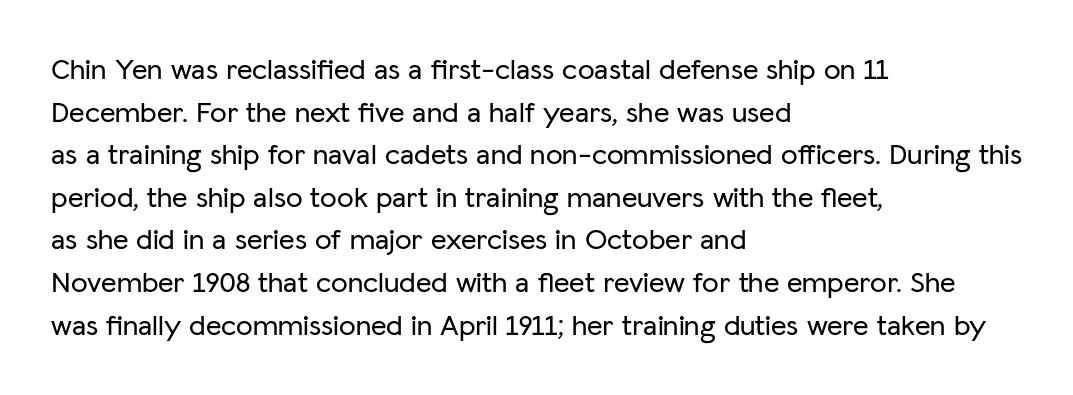
The horizontal fit of the characters is conventional and even. This is roman type, the default non-slanted kind. Note: no serifs on the glyphs. The designer left line spacing at the default. This sample has the flowing, uneven cadence of proportional lettering. Left-aligned paragraph, ragged on the right.
